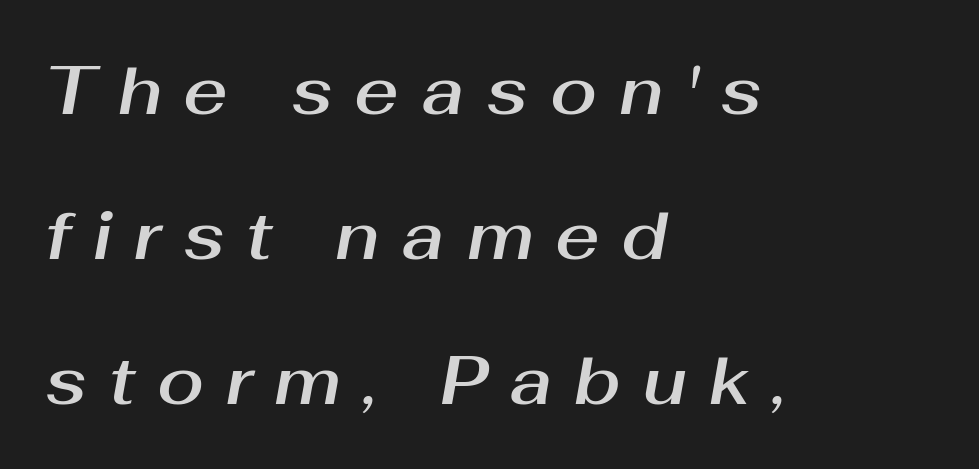
Q: Is the text italic (slanted)? A: Yes, it leans right by about 10 degrees.
Q: Is the text underlined? A: No.
Q: How is the paragraph aligned? A: Left-aligned.
Q: Is the spacing between letters normal or unusually wide? A: Unusually wide.
Q: Is the spacing between lines tight, normal or loose? A: Loose.
Q: Width (condensed, normal, or wide)? A: Normal.
Q: Stroke contrast? A: Medium.
Q: x-height? A: Medium.
Q: Monospaced? A: No.
